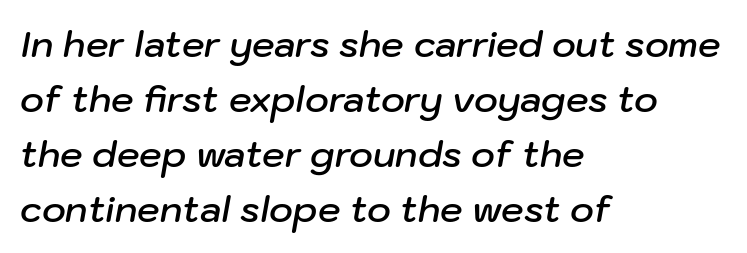
The image shows 36 px semibold type, italic (leaning right); set left-aligned, normal line spacing (1.53x), normal letter spacing, not underlined; low stroke contrast and a medium x-height.
